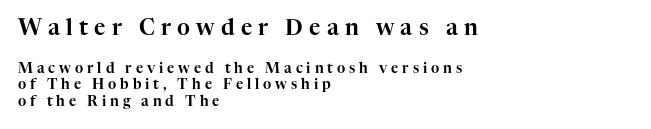
The image shows 22 px text type, upright; set left-aligned, line spacing 1.19x, unusually wide letter spacing (+0.28 em), not underlined; the first (top) block is 1.57x larger.
